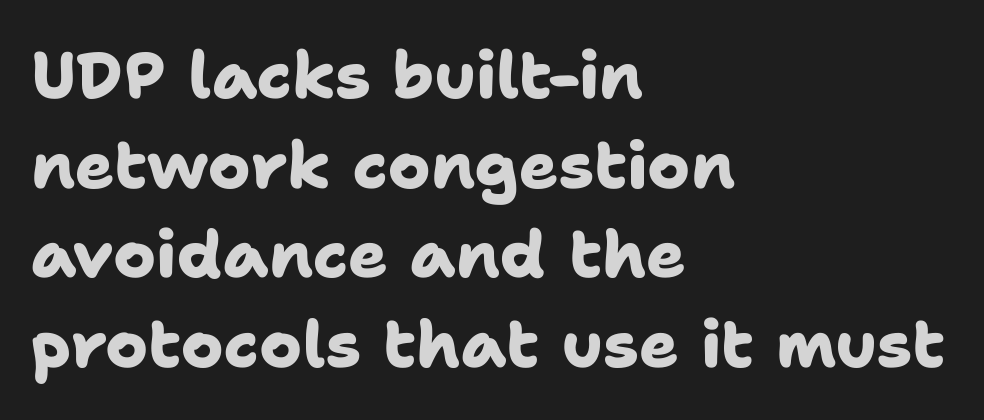
{"serif": "no", "bold": "yes", "weight": "heavy", "width": "normal", "stroke_contrast": "low", "x_height": "medium", "monospaced": "no", "underline": "no", "align": "left", "line_spacing": "normal", "line_spacing_ratio": 1.38, "letter_spacing": "normal", "letter_spacing_em": 0.0, "glyph_px": 65}
